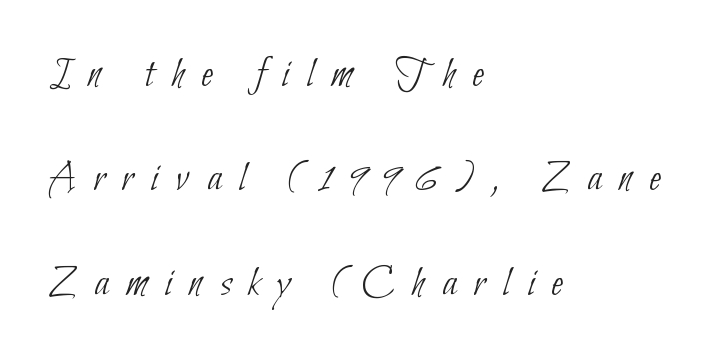
Vertically, the passage feels expansive, rows floating well apart. The designer went with a sans here, leaving each stem footless. Looks like regular typesetting: each glyph gets only the width it needs. If you drew a ruler down the left edge, every line would touch it.
